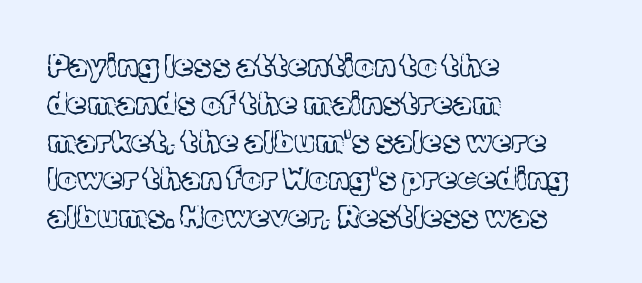
{"serif": "yes", "italic": "no", "bold": "no", "weight": "light", "width": "normal", "x_height": "medium", "monospaced": "no", "underline": "no", "align": "left", "line_spacing_ratio": 1.22, "letter_spacing": "normal", "letter_spacing_em": 0.0, "glyph_px": 31}
